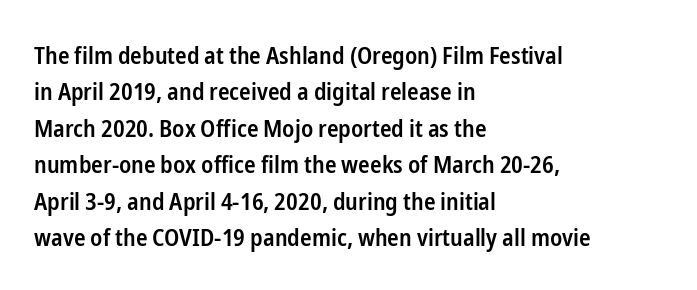
These lines keep a tight, regular rhythm from letter to letter. The foot of each line stays bare and open. The rag falls on the right side of this text block. The designer left line spacing at the default.
